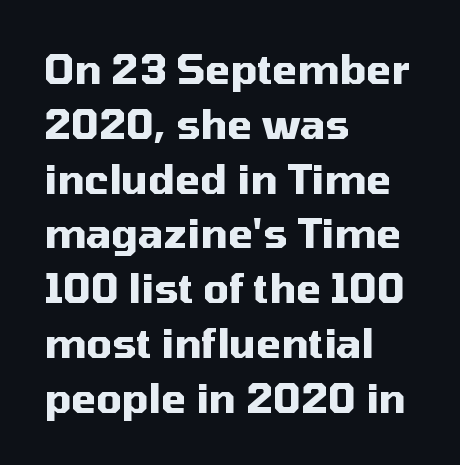
The image shows 40 px heavy sans-serif type, upright; set left-aligned, normal line spacing (1.37x), normal letter spacing, not underlined; medium stroke contrast and a medium x-height.
